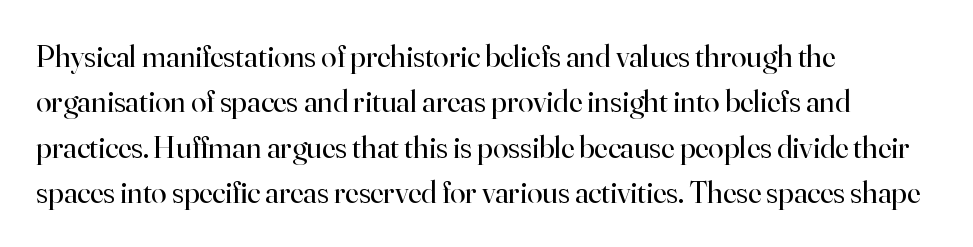
The image shows 31 px regular-weight serif type, upright; set left-aligned, normal line spacing (1.46x), normal letter spacing, not underlined; high stroke contrast and a small x-height.
